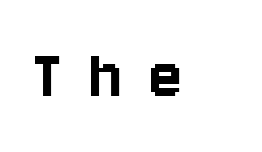
The image shows 75 px condensed sans-serif type, upright; set unusually wide letter spacing (+0.37 em), not underlined; low stroke contrast and a large x-height.
